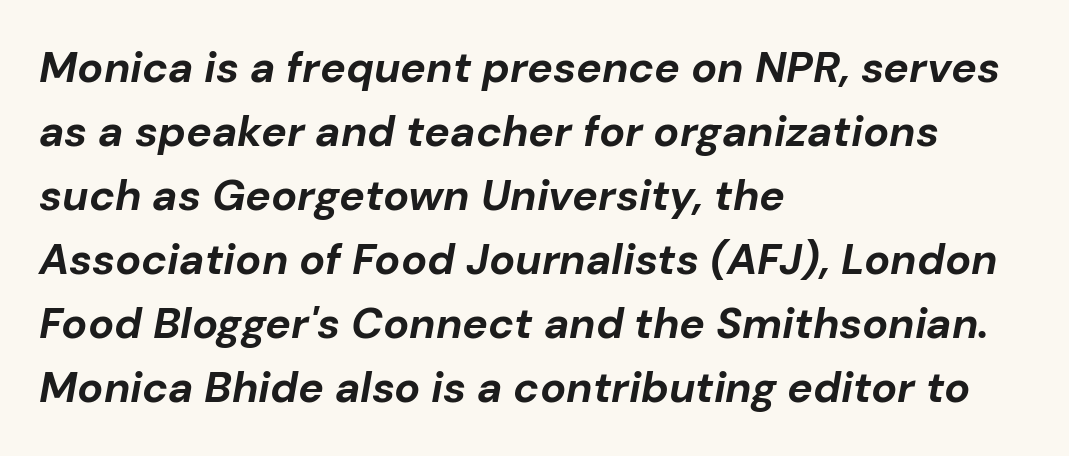
The rendering uses a bold face; every stroke is thick and dark. Characters are canted at an angle relative to the baseline's perpendicular. The specimen omits any rule beneath the text block's lines. Honestly, the row spacing looks completely unremarkable. Every row of glyphs begins at an identical x-position on the left. This rendering leaves character spacing at its baseline value.
